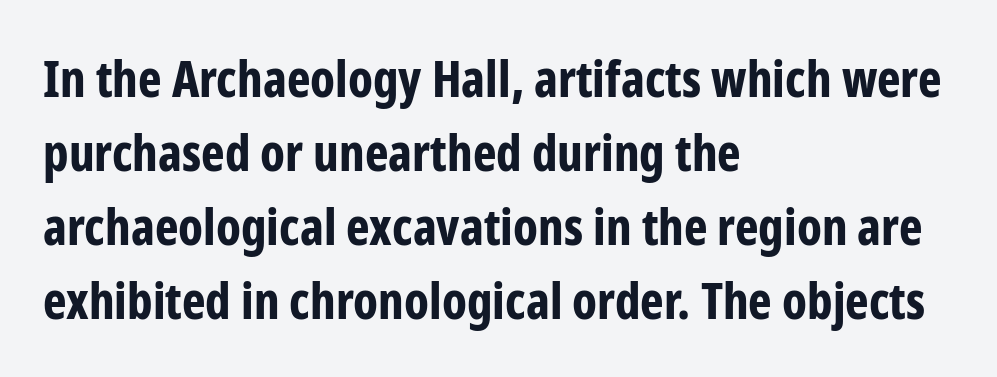
The image shows 50 px bold, condensed sans-serif type, upright; set left-aligned, normal line spacing (1.48x), normal letter spacing, not underlined; low stroke contrast and a medium x-height.
